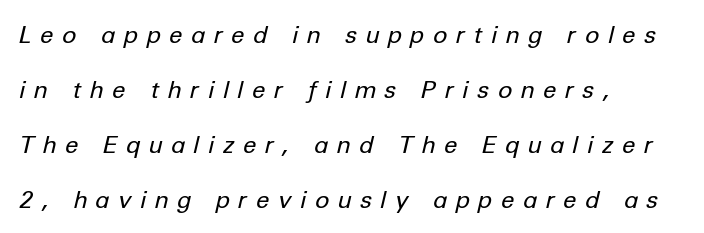
Q: Is the text bold? A: No.
Q: Is the text italic (slanted)? A: Yes, it leans right by about 12 degrees.
Q: Is the text underlined? A: No.
Q: How is the paragraph aligned? A: Left-aligned.
Q: Is the spacing between letters normal or unusually wide? A: Unusually wide.
Q: Is the spacing between lines tight, normal or loose? A: Loose.
